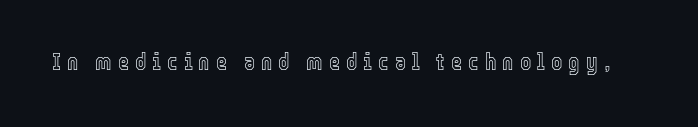
Q: Is the text italic (slanted)? A: No, it is upright.
Q: Is the text underlined? A: No.
Q: Is the spacing between letters normal or unusually wide? A: Unusually wide.
